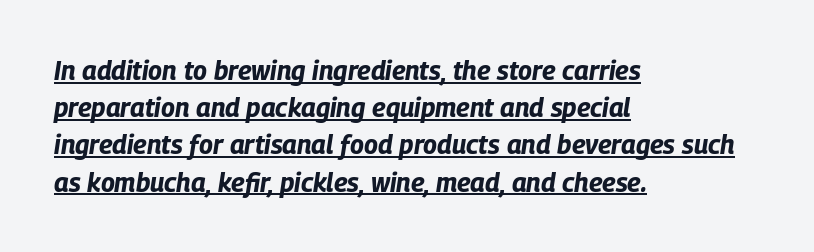
Notice how the stems are inclined rather than vertical — that's the hallmark of italics. These lines keep a tight, regular rhythm from letter to letter. Each line starts at the same left margin while the right side varies. This sample keeps an unexceptional amount of space between lines.
